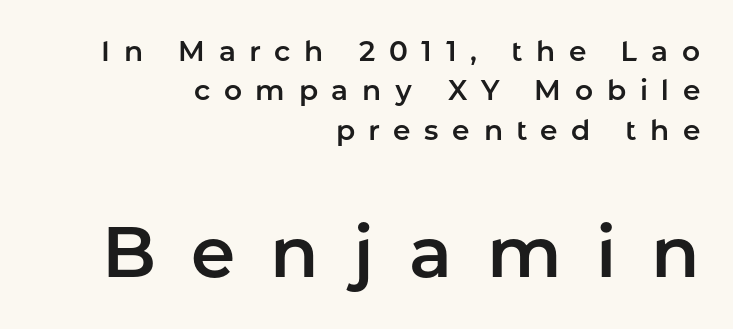
{"serif": "no", "italic": "no", "width": "normal", "stroke_contrast": "low", "x_height": "medium", "monospaced": "no", "underline": "no", "align": "right", "line_spacing": "normal", "line_spacing_ratio": 1.41, "letter_spacing": "wide", "letter_spacing_em": 0.49, "larger_block": "second", "size_ratio": 2.54, "glyph_px": 71}
